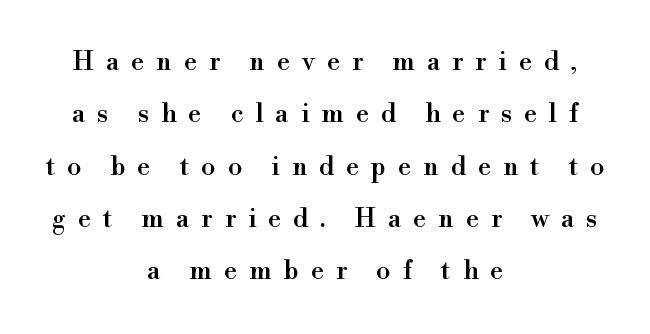
{"italic": "no", "underline": "no", "align": "center", "line_spacing": "loose", "line_spacing_ratio": 2.01, "letter_spacing": "wide", "letter_spacing_em": 0.46, "glyph_px": 26}
